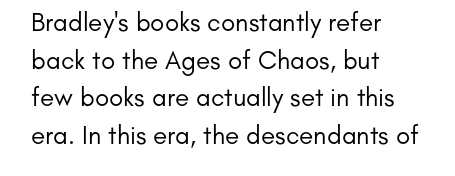
Q: Is the text bold? A: No.
Q: Is the text italic (slanted)? A: No, it is upright.
Q: Is the text underlined? A: No.
Q: How is the paragraph aligned? A: Left-aligned.
Q: Is the spacing between letters normal or unusually wide? A: Normal.
Q: Is the spacing between lines tight, normal or loose? A: Normal.
